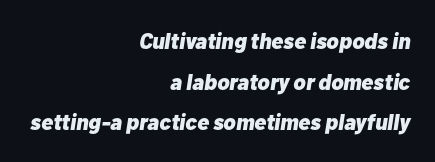
Q: Is the text bold? A: Yes.
Q: Is the text italic (slanted)? A: Yes, it leans right by about 10 degrees.
Q: Is the text underlined? A: No.
Q: How is the paragraph aligned? A: Right-aligned.
Q: Is the spacing between letters normal or unusually wide? A: Normal.
